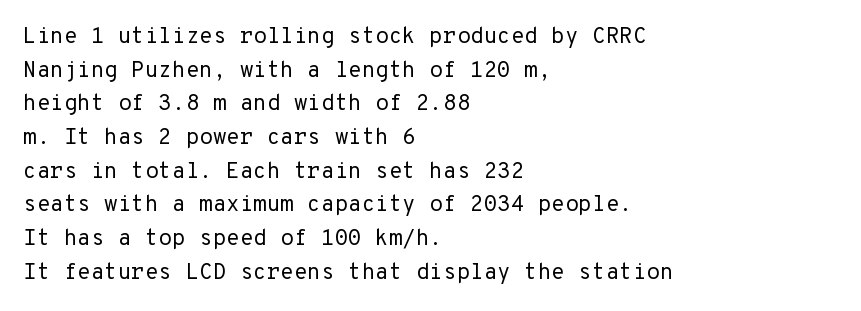
{"italic": "no", "bold": "no", "underline": "no", "align": "left", "line_spacing": "normal", "line_spacing_ratio": 1.53, "letter_spacing": "normal", "letter_spacing_em": 0.0, "glyph_px": 22}
